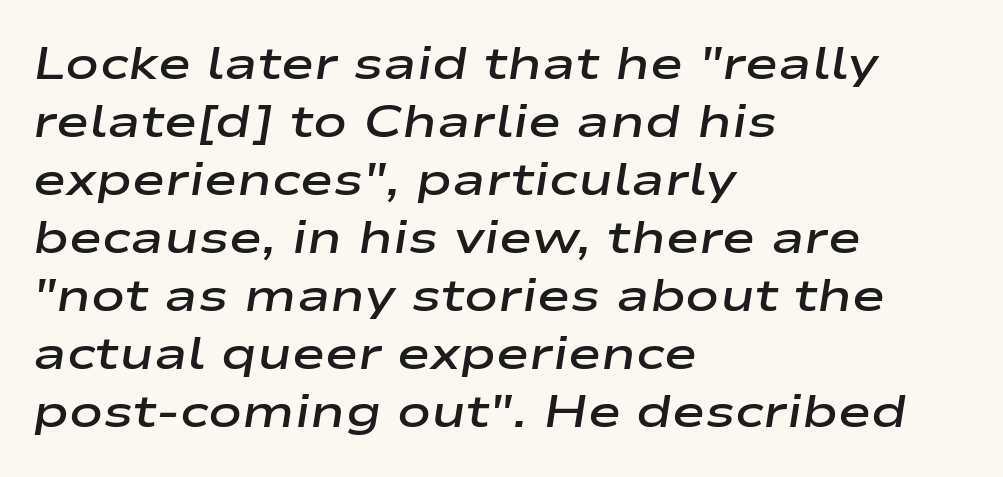
Q: Is the text bold? A: Semi-bold.
Q: Is the text italic (slanted)? A: Yes, it leans right by about 9 degrees.
Q: Is the text underlined? A: No.
Q: How is the paragraph aligned? A: Left-aligned.
Q: Is the spacing between letters normal or unusually wide? A: Normal.
Q: Is the spacing between lines tight, normal or loose? A: Normal.
Q: Width (condensed, normal, or wide)? A: Wide.
Q: Stroke contrast? A: Low.
Q: x-height? A: Medium.
Q: Monospaced? A: No.
